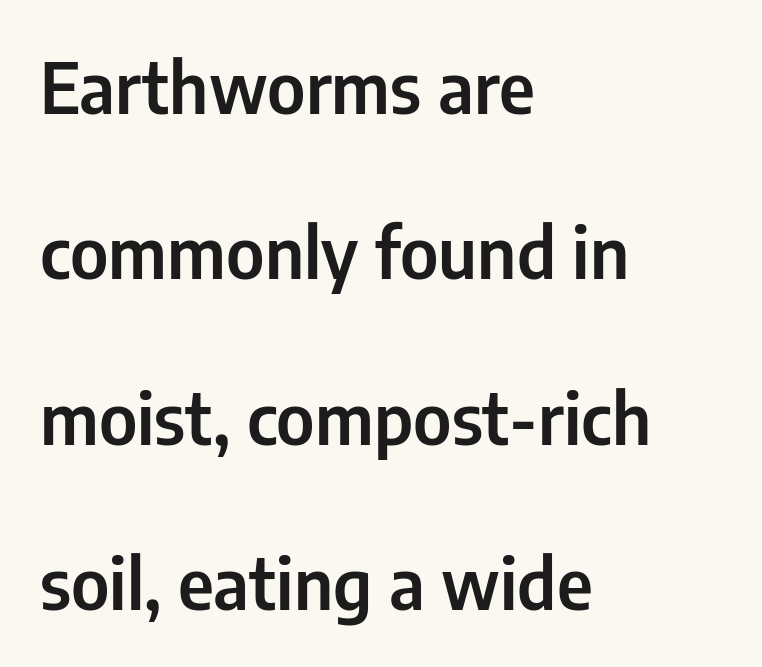
{"serif": "no", "italic": "no", "width": "condensed", "stroke_contrast": "low", "x_height": "medium", "monospaced": "no", "underline": "no", "align": "left", "line_spacing": "loose", "line_spacing_ratio": 2.33, "letter_spacing": "normal", "letter_spacing_em": 0.0, "glyph_px": 71}
